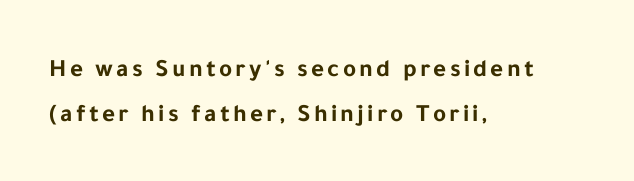
Plenty of ink on the page — the face is bold. It's the straight-up-and-down kind of type. The rag falls on the right side of this text block. A bare baseline throughout the passage.
